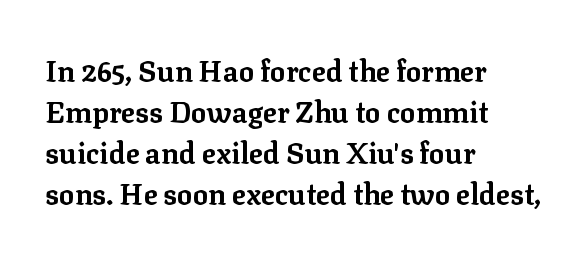
Q: Is the text bold? A: Yes.
Q: Is the text italic (slanted)? A: No, it is upright.
Q: Is the typeface a serif or a sans-serif typeface? A: Serif.
Q: Is the text underlined? A: No.
Q: How is the paragraph aligned? A: Left-aligned.
Q: Is the spacing between letters normal or unusually wide? A: Normal.
Q: Is the spacing between lines tight, normal or loose? A: Normal.
Q: Width (condensed, normal, or wide)? A: Normal.
Q: Stroke contrast? A: Low.
Q: x-height? A: Medium.
Q: Monospaced? A: No.
